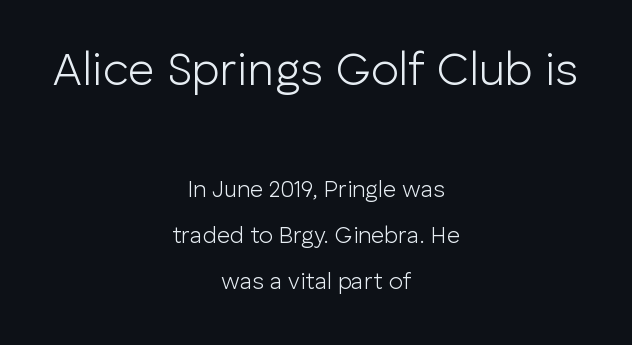
The image shows 46 px light sans-serif type, upright; set centered, loose line spacing (2.0x), normal letter spacing, not underlined; the first (top) block is 2.0x larger; low stroke contrast and a medium x-height.
